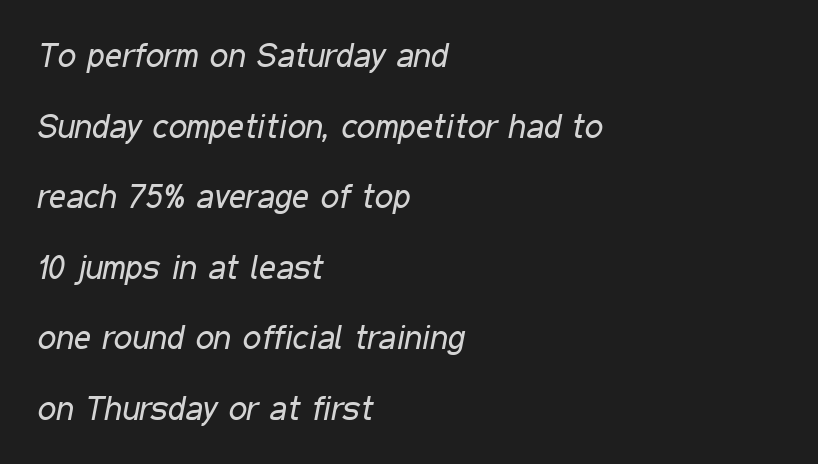
Q: Is the text bold? A: No.
Q: Is the text italic (slanted)? A: Yes, it leans right by about 11 degrees.
Q: Is the text underlined? A: No.
Q: How is the paragraph aligned? A: Left-aligned.
Q: Is the spacing between letters normal or unusually wide? A: Normal.
Q: Is the spacing between lines tight, normal or loose? A: Loose.
Q: Width (condensed, normal, or wide)? A: Condensed.
Q: Stroke contrast? A: Low.
Q: x-height? A: Medium.
Q: Monospaced? A: No.
